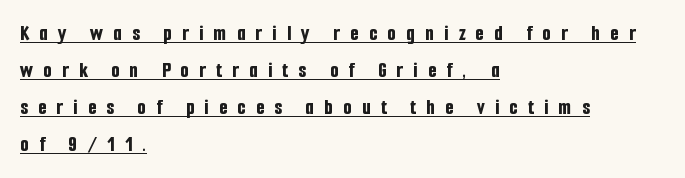
Q: Is the text bold? A: Yes.
Q: Is the text italic (slanted)? A: No, it is upright.
Q: Is the text underlined? A: Yes.
Q: How is the paragraph aligned? A: Left-aligned.
Q: Is the spacing between letters normal or unusually wide? A: Unusually wide.
Q: Is the spacing between lines tight, normal or loose? A: Normal.
